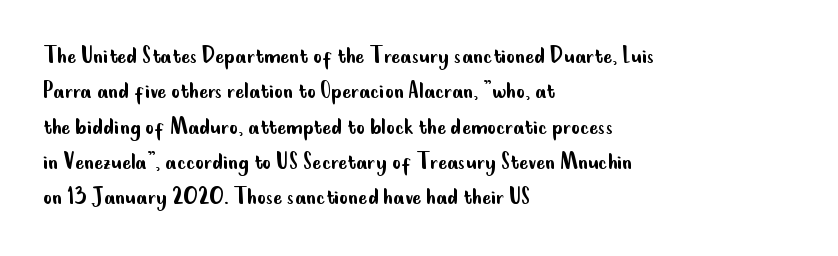
{"italic": "no", "bold": "no", "underline": "no", "align": "left", "line_spacing": "normal", "line_spacing_ratio": 1.31, "letter_spacing": "normal", "letter_spacing_em": 0.0, "glyph_px": 27}
